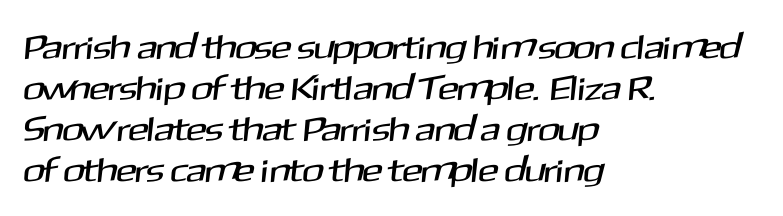
{"serif": "no", "width": "normal", "stroke_contrast": "medium", "x_height": "medium", "monospaced": "no", "underline": "no", "align": "left", "line_spacing_ratio": 1.21, "letter_spacing": "normal", "letter_spacing_em": 0.0, "glyph_px": 34}
